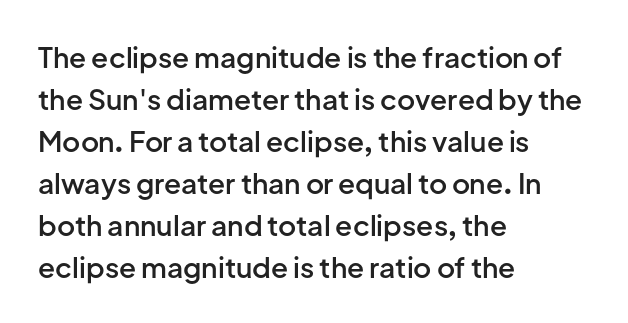
{"serif": "no", "italic": "no", "bold": "semi", "weight": "semibold", "width": "normal", "stroke_contrast": "low", "x_height": "medium", "monospaced": "no", "underline": "no", "align": "left", "line_spacing": "normal", "line_spacing_ratio": 1.5, "letter_spacing": "normal", "letter_spacing_em": 0.0, "glyph_px": 28}
